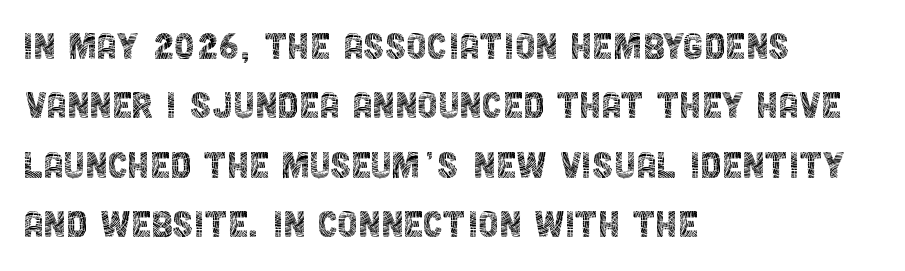
In terms of letterform style, serifs are entirely absent. Tall strokes in this sample are plumb rather than angled. In terms of letterspacing, this is plain default setting. Stems and bowls with no extra thickness — not bold. The compositor pushed each line to the left boundary.
